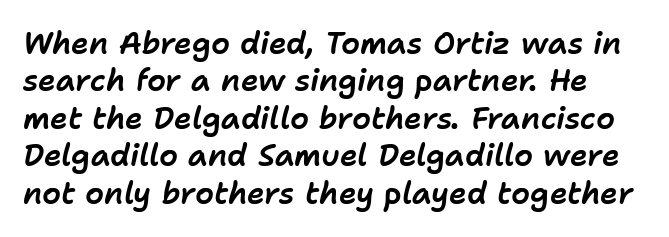
The image shows 30 px text type, italic (leaning right); set normal line spacing (1.25x), normal letter spacing, not underlined; low stroke contrast and a medium x-height.
